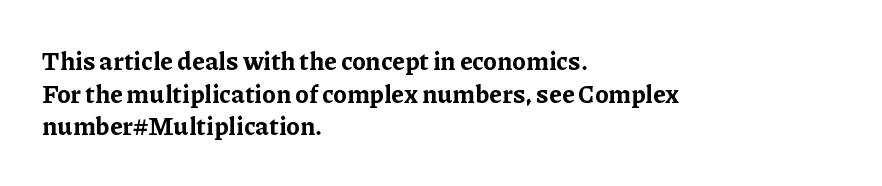
The image shows 25 px bold type, upright; set left-aligned, normal line spacing (1.31x), normal letter spacing, not underlined.
